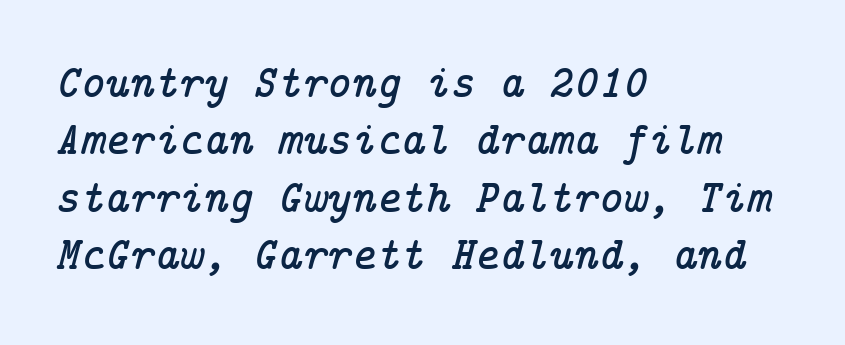
A student would call this left alignment; a typographer would say flush left, rag right. The whole block is typeset with a tilt. You could call the tracking neutral — neither tight nor loose. To sum up the face: it has serifs.
